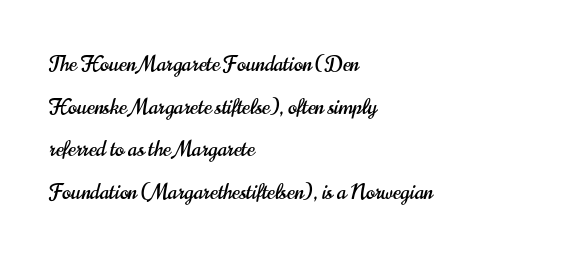
The image shows 21 px text type; set left-aligned, loose line spacing (2.03x), normal letter spacing, not underlined.
